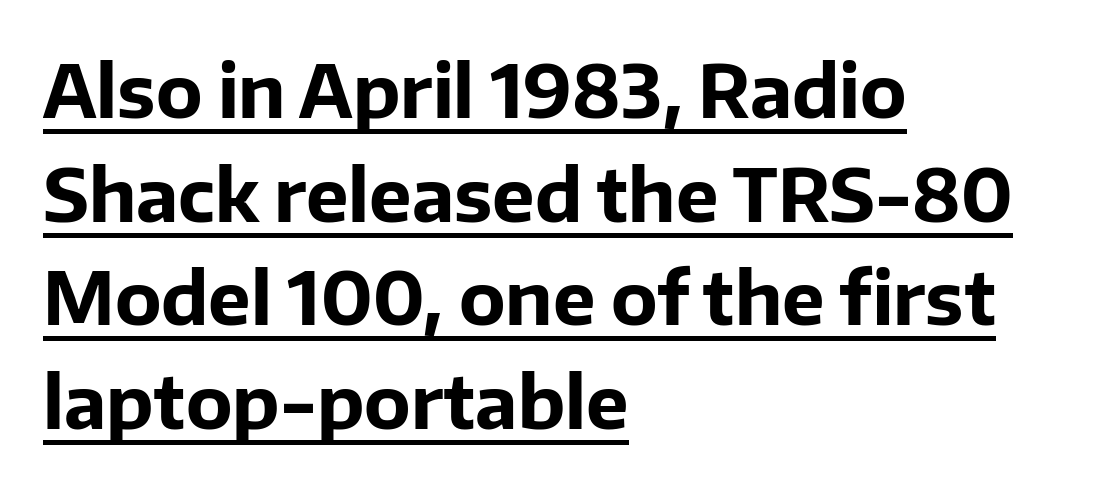
{"serif": "no", "italic": "no", "bold": "yes", "weight": "bold", "width": "normal", "stroke_contrast": "low", "x_height": "medium", "monospaced": "no", "underline": "yes", "align": "left", "line_spacing": "normal", "line_spacing_ratio": 1.44, "letter_spacing": "normal", "letter_spacing_em": 0.0, "glyph_px": 72}
